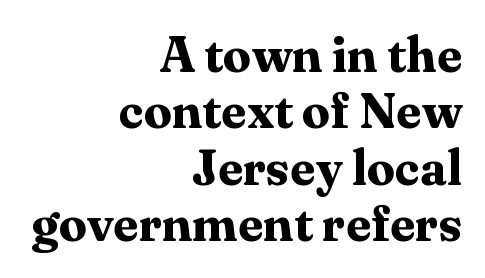
Q: Is the text bold? A: Yes.
Q: Is the text italic (slanted)? A: No, it is upright.
Q: Is the typeface a serif or a sans-serif typeface? A: Serif.
Q: Is the text underlined? A: No.
Q: How is the paragraph aligned? A: Right-aligned.
Q: Is the spacing between letters normal or unusually wide? A: Normal.
Q: Is the spacing between lines tight, normal or loose? A: Tight.
Q: Width (condensed, normal, or wide)? A: Normal.
Q: Stroke contrast? A: Medium.
Q: x-height? A: Medium.
Q: Monospaced? A: No.
